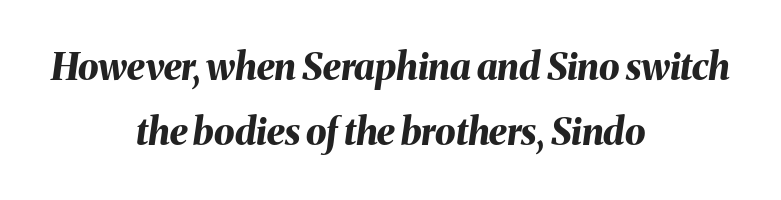
{"italic": "yes", "lean": "right", "slant_degrees": 8, "bold": "yes", "weight": "bold", "width": "normal", "stroke_contrast": "medium", "x_height": "medium", "monospaced": "no", "underline": "no", "align": "center", "line_spacing_ratio": 1.77, "letter_spacing": "normal", "letter_spacing_em": 0.0, "glyph_px": 37}
